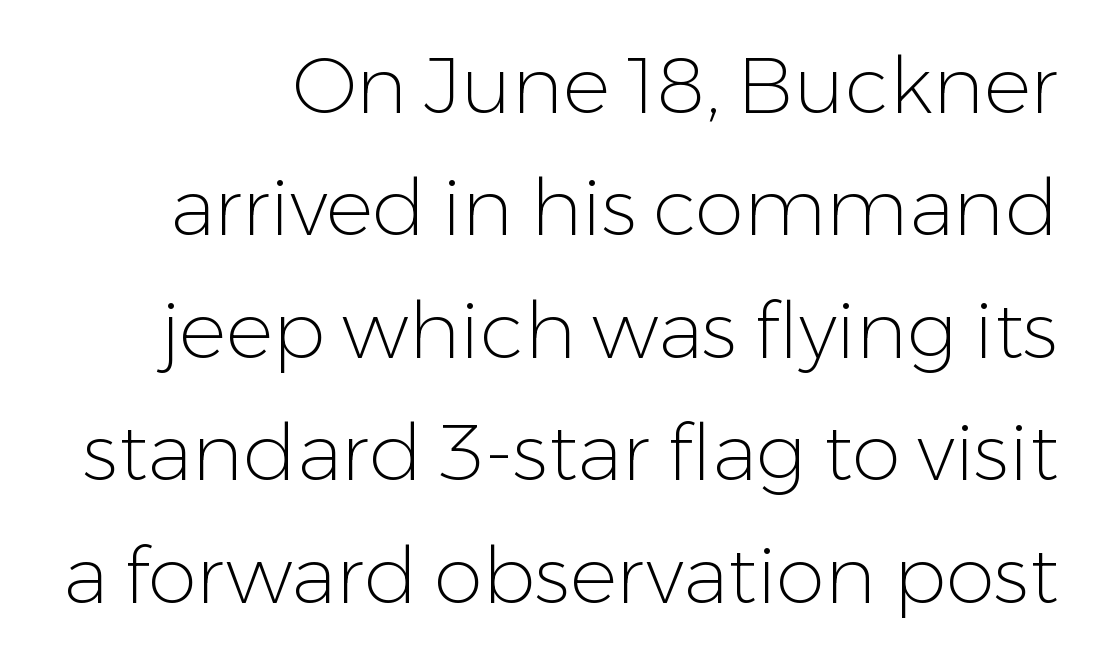
The image shows 79 px light sans-serif type, upright; set normal line spacing (1.55x), normal letter spacing, not underlined; low stroke contrast and a medium x-height.
